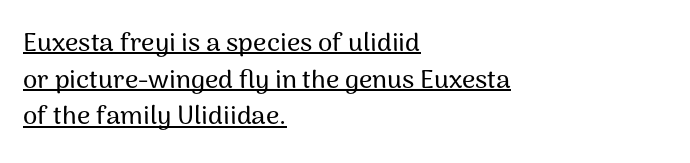
Students, observe: this is what conventionally led text looks like. The lettering stays uniformly vertical, giving the passage a roman look. Typeset ragged right — the left edge is the straight one. You could call the tracking neutral — neither tight nor loose. These characters rest on top of a visible drawn line.
